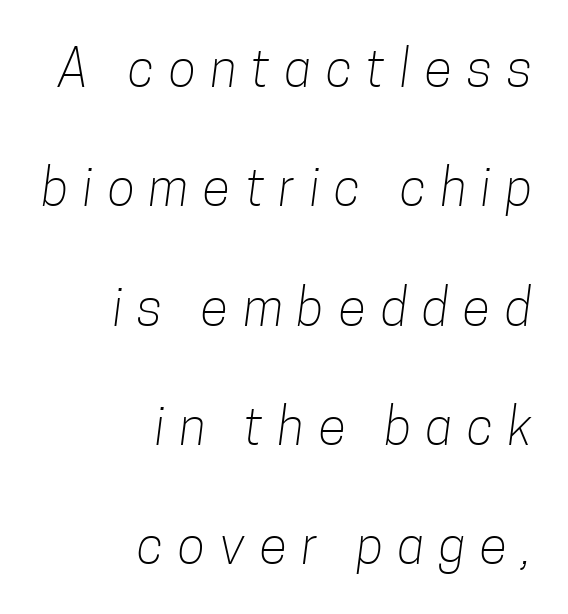
Q: Is the text bold? A: No.
Q: Is the typeface a serif or a sans-serif typeface? A: Sans-serif.
Q: Is the text underlined? A: No.
Q: How is the paragraph aligned? A: Right-aligned.
Q: Is the spacing between letters normal or unusually wide? A: Unusually wide.
Q: Is the spacing between lines tight, normal or loose? A: Loose.
Q: Width (condensed, normal, or wide)? A: Condensed.
Q: Stroke contrast? A: Low.
Q: x-height? A: Medium.
Q: Monospaced? A: No.
